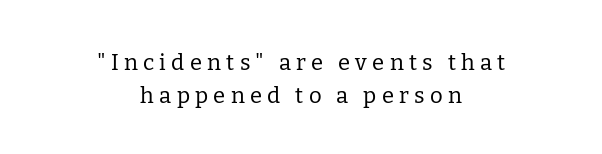
Q: Is the text bold? A: No.
Q: Is the text italic (slanted)? A: No, it is upright.
Q: Is the text underlined? A: No.
Q: How is the paragraph aligned? A: Centered.
Q: Is the spacing between letters normal or unusually wide? A: Unusually wide.
Q: Is the spacing between lines tight, normal or loose? A: Normal.
